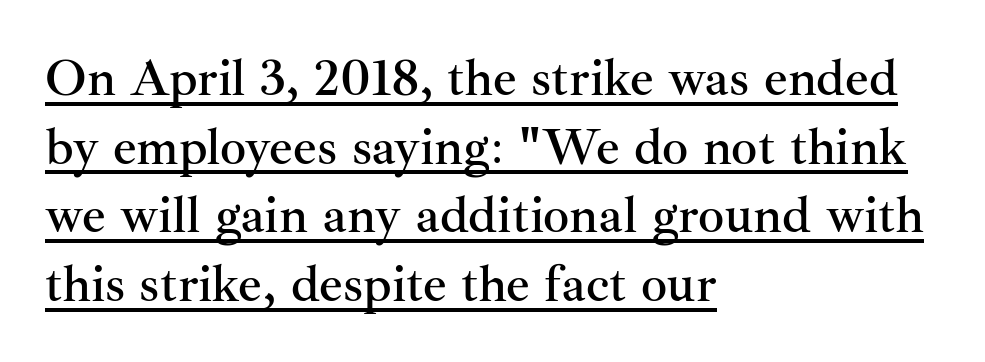
The image shows 52 px serif type, upright; set left-aligned, normal line spacing (1.32x), normal letter spacing, underlined; medium stroke contrast and a small x-height.
